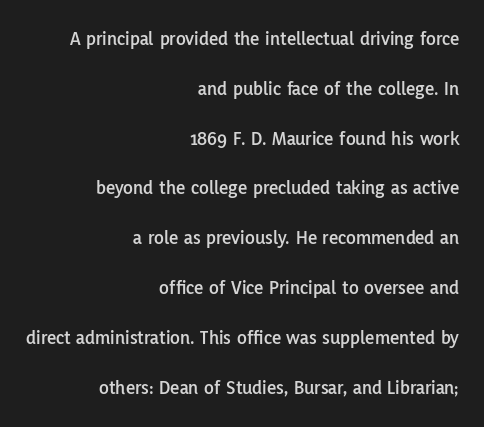
{"italic": "no", "underline": "no", "align": "right", "line_spacing": "loose", "line_spacing_ratio": 2.49, "letter_spacing": "normal", "letter_spacing_em": 0.0, "glyph_px": 20}
